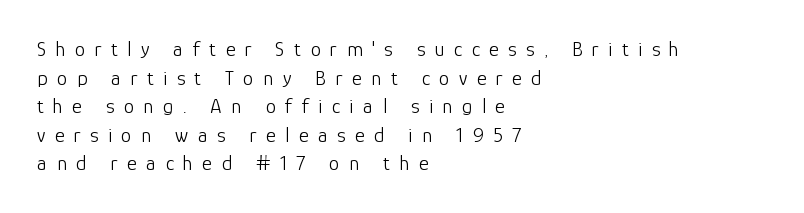
Q: Is the text bold? A: No.
Q: Is the text italic (slanted)? A: No, it is upright.
Q: Is the text underlined? A: No.
Q: How is the paragraph aligned? A: Left-aligned.
Q: Is the spacing between letters normal or unusually wide? A: Unusually wide.
Q: Is the spacing between lines tight, normal or loose? A: Normal.
